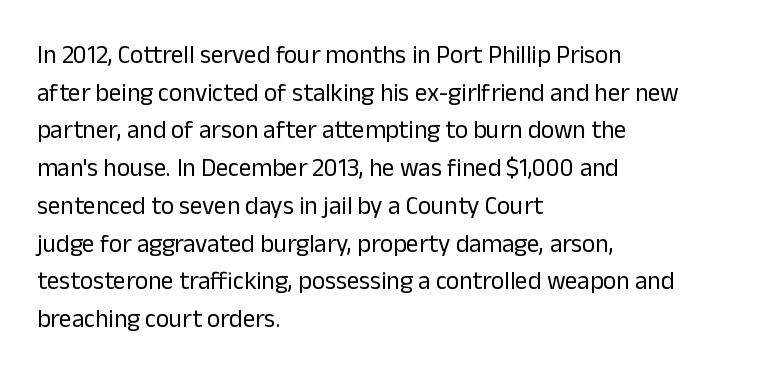
Q: Is the text bold? A: No.
Q: Is the text italic (slanted)? A: No, it is upright.
Q: Is the text underlined? A: No.
Q: How is the paragraph aligned? A: Left-aligned.
Q: Is the spacing between letters normal or unusually wide? A: Normal.
Q: Is the spacing between lines tight, normal or loose? A: Normal.
